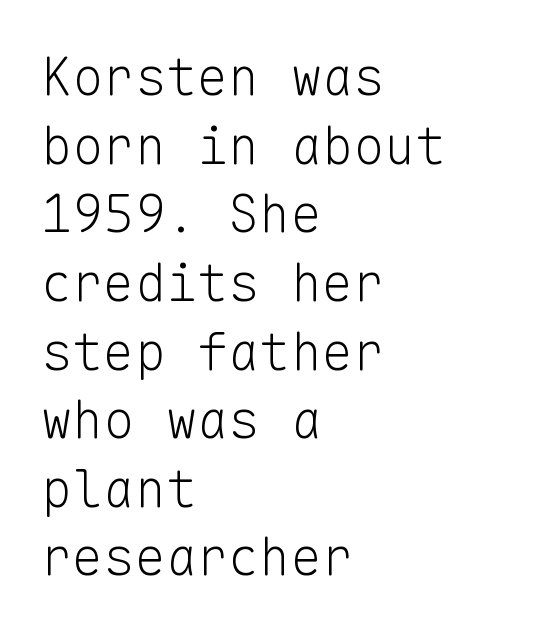
Q: Is the text bold? A: No.
Q: Is the text italic (slanted)? A: No, it is upright.
Q: Is the typeface a serif or a sans-serif typeface? A: Sans-serif.
Q: Is the text underlined? A: No.
Q: How is the paragraph aligned? A: Left-aligned.
Q: Is the spacing between letters normal or unusually wide? A: Normal.
Q: Is the spacing between lines tight, normal or loose? A: Normal.
Q: Width (condensed, normal, or wide)? A: Normal.
Q: Stroke contrast? A: Low.
Q: x-height? A: Medium.
Q: Monospaced? A: Yes.
